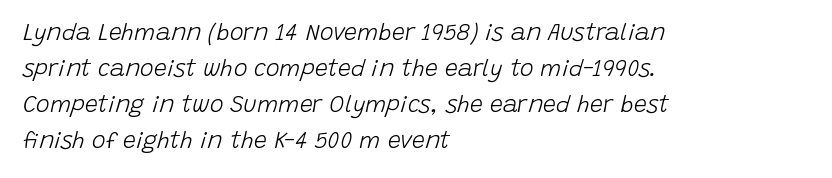
Q: Is the text bold? A: No.
Q: Is the text italic (slanted)? A: Yes, it leans right by about 15 degrees.
Q: Is the text underlined? A: No.
Q: How is the paragraph aligned? A: Left-aligned.
Q: Is the spacing between letters normal or unusually wide? A: Normal.
Q: Is the spacing between lines tight, normal or loose? A: Normal.
